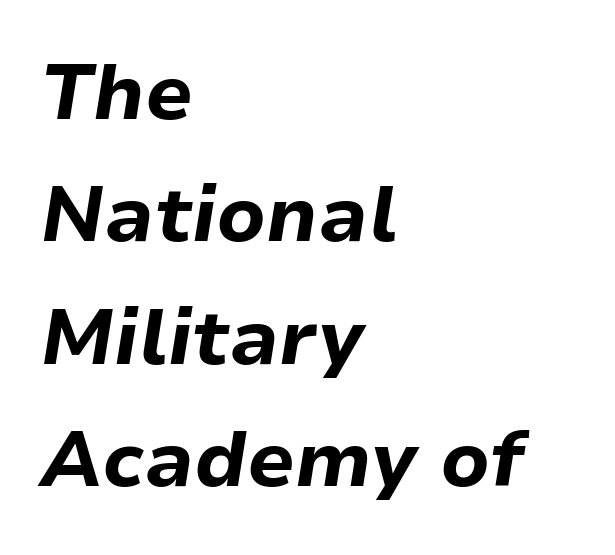
Pretty heavy lettering here — definitely bold. Does the leading feel generous? No, just average. The line texture is even and compact thanks to regular tracking. Looks like regular typesetting: each glyph gets only the width it needs. Layout note: lines flush left. Nobody drew a line under any word here.
